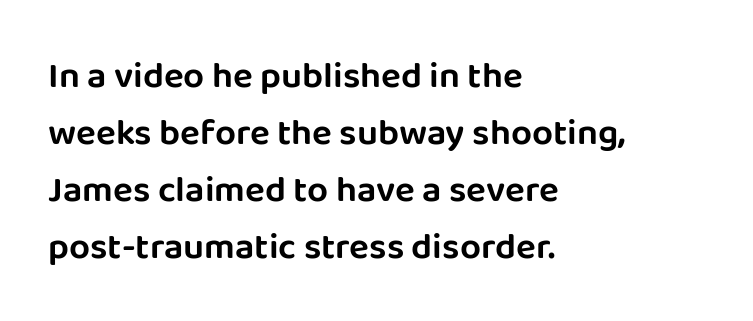
Q: Is the text italic (slanted)? A: No, it is upright.
Q: Is the typeface a serif or a sans-serif typeface? A: Sans-serif.
Q: Is the text underlined? A: No.
Q: How is the paragraph aligned? A: Left-aligned.
Q: Is the spacing between letters normal or unusually wide? A: Normal.
Q: Is the spacing between lines tight, normal or loose? A: Normal.
Q: Width (condensed, normal, or wide)? A: Normal.
Q: Stroke contrast? A: Low.
Q: x-height? A: Large.
Q: Monospaced? A: No.
